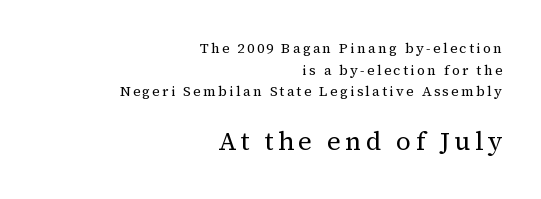
The setting favours the right margin, as signatures and pull-quotes sometimes do. The letterforms sit at book weight or below. A bare baseline throughout the passage. Ordinary non-slanted type is in use.
